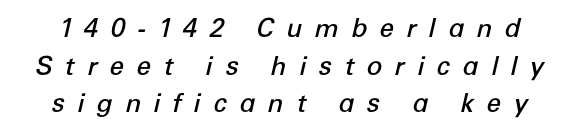
Q: Is the text bold? A: Semi-bold.
Q: Is the text italic (slanted)? A: Yes, it leans right by about 12 degrees.
Q: Is the text underlined? A: No.
Q: Is the spacing between letters normal or unusually wide? A: Unusually wide.
Q: Is the spacing between lines tight, normal or loose? A: Normal.
